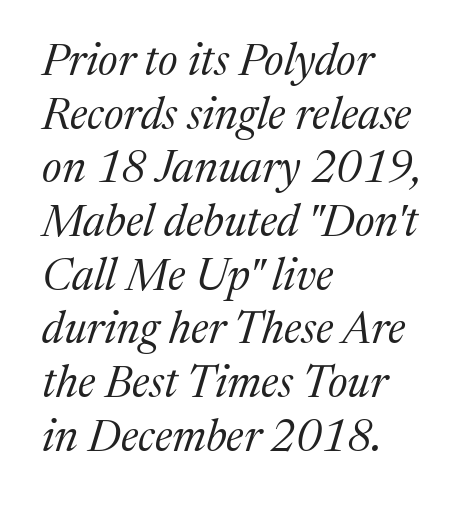
Q: Is the text bold? A: No.
Q: Is the text italic (slanted)? A: Yes, it leans right by about 17 degrees.
Q: Is the typeface a serif or a sans-serif typeface? A: Serif.
Q: Is the text underlined? A: No.
Q: How is the paragraph aligned? A: Left-aligned.
Q: Is the spacing between letters normal or unusually wide? A: Normal.
Q: Width (condensed, normal, or wide)? A: Normal.
Q: Stroke contrast? A: Medium.
Q: x-height? A: Medium.
Q: Monospaced? A: No.
